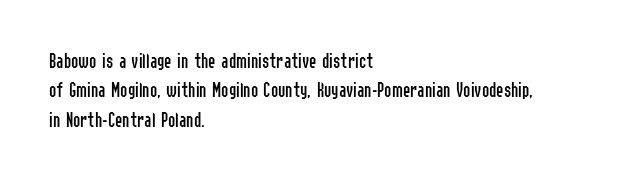
{"italic": "no", "bold": "no", "underline": "no", "align": "left", "line_spacing": "normal", "line_spacing_ratio": 1.34, "letter_spacing": "normal", "letter_spacing_em": 0.0, "glyph_px": 22}
